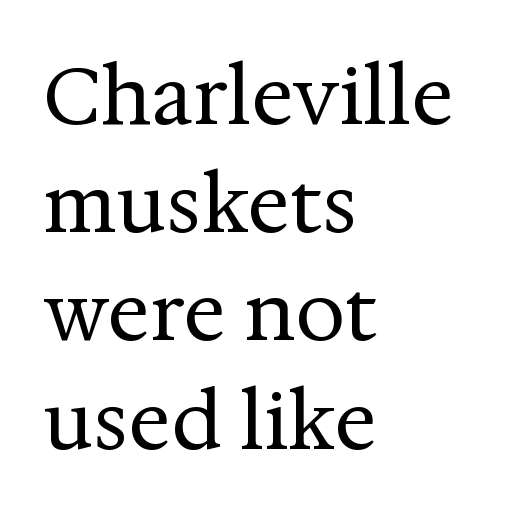
Q: Is the text bold? A: No.
Q: Is the text italic (slanted)? A: No, it is upright.
Q: Is the typeface a serif or a sans-serif typeface? A: Serif.
Q: Is the text underlined? A: No.
Q: How is the paragraph aligned? A: Left-aligned.
Q: Is the spacing between letters normal or unusually wide? A: Normal.
Q: Is the spacing between lines tight, normal or loose? A: Normal.
Q: Width (condensed, normal, or wide)? A: Normal.
Q: Stroke contrast? A: Medium.
Q: x-height? A: Medium.
Q: Monospaced? A: No.
